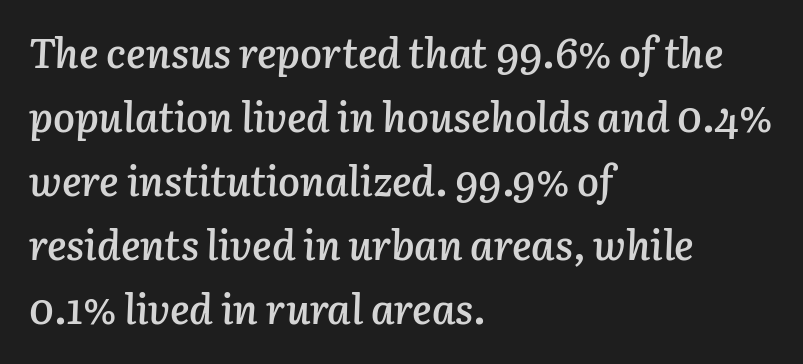
{"italic": "yes", "lean": "right", "slant_degrees": 3, "bold": "semi", "weight": "semibold", "width": "normal", "stroke_contrast": "low", "x_height": "medium", "monospaced": "no", "underline": "no", "align": "left", "line_spacing": "normal", "line_spacing_ratio": 1.56, "letter_spacing": "normal", "letter_spacing_em": 0.0, "glyph_px": 41}
